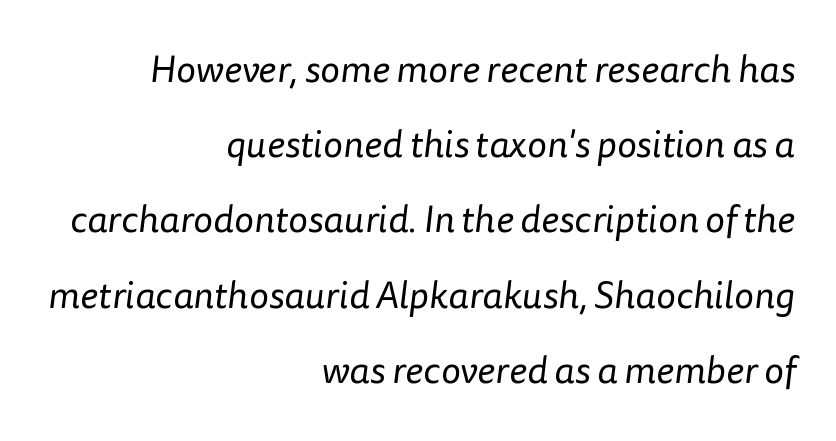
{"serif": "no", "bold": "no", "weight": "regular", "width": "normal", "stroke_contrast": "low", "x_height": "medium", "monospaced": "no", "underline": "no", "align": "right", "line_spacing": "loose", "line_spacing_ratio": 1.98, "letter_spacing": "normal", "letter_spacing_em": 0.0, "glyph_px": 38}
